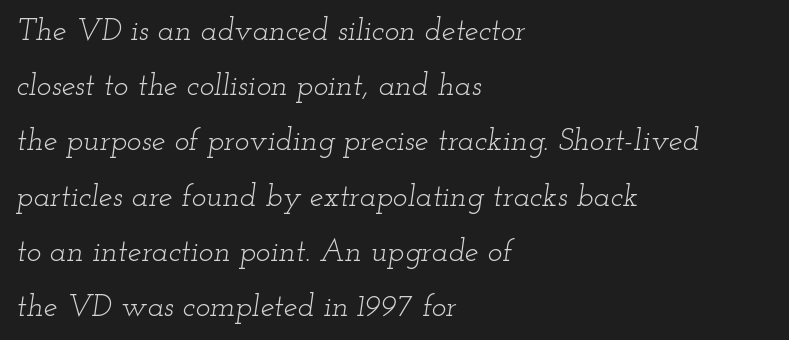
The image shows 31 px light, wide serif type, italic (leaning right); set left-aligned, line spacing 1.78x, normal letter spacing, not underlined; low stroke contrast and a small x-height.
